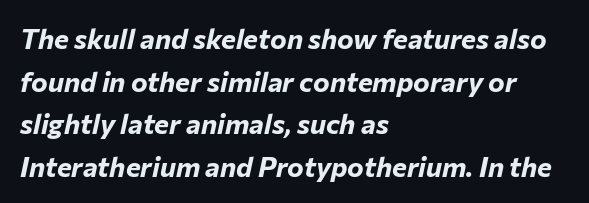
The image shows 28 px bold type, italic (leaning right); set left-aligned, normal line spacing (1.52x), normal letter spacing, not underlined; low stroke contrast and a medium x-height.
